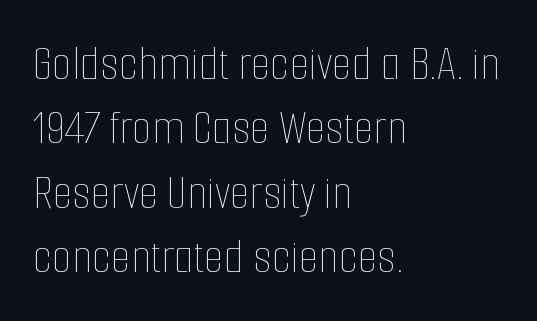
The image shows 51 px thin, condensed type, upright; set left-aligned, normal line spacing (1.26x), normal letter spacing, not underlined; low stroke contrast and a medium x-height.
